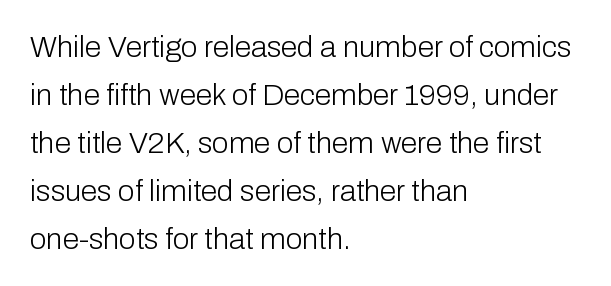
Weight class: somewhere from thin through regular. The letters stand upright; this is a roman face. The string is rendered with underlining switched off. Look at the tracking — it's just the regular setting, nothing added.
